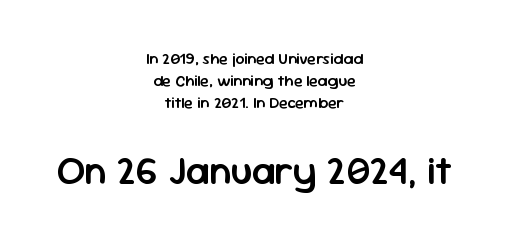
{"serif": "no", "italic": "no", "bold": "semi", "weight": "semibold", "width": "normal", "stroke_contrast": "low", "x_height": "medium", "monospaced": "no", "underline": "no", "align": "center", "line_spacing": "normal", "line_spacing_ratio": 1.37, "letter_spacing": "normal", "letter_spacing_em": 0.0, "larger_block": "second", "size_ratio": 2.44, "glyph_px": 39}
